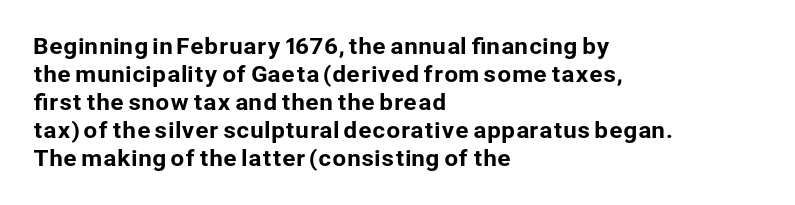
In terms of leading, this rendering sits right in the middle. Do the letters lean? They stand straight. These lines stack with their left ends in a neat column. The zone under the glyphs is completely vacant. The letters sit at their default tracking, neither squeezed nor spread.
